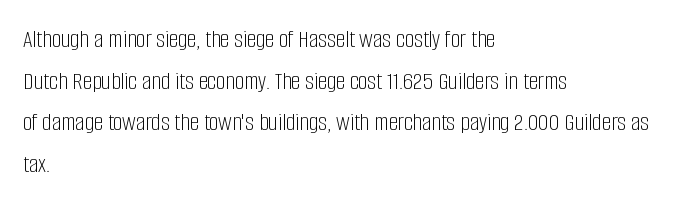
{"italic": "no", "bold": "no", "underline": "no", "align": "left", "line_spacing": "normal", "line_spacing_ratio": 1.6, "letter_spacing": "normal", "letter_spacing_em": 0.0, "glyph_px": 26}
